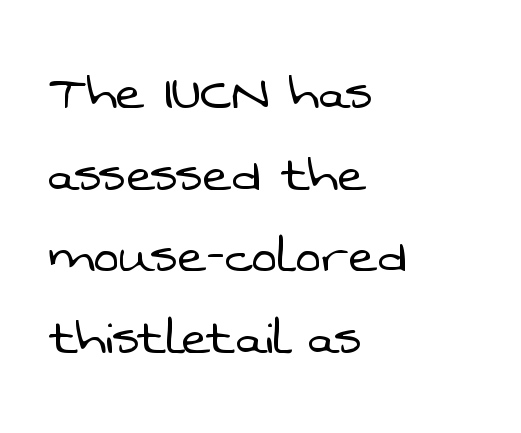
Q: Is the text bold? A: No.
Q: Is the typeface a serif or a sans-serif typeface? A: Sans-serif.
Q: Is the text underlined? A: No.
Q: How is the paragraph aligned? A: Left-aligned.
Q: Is the spacing between letters normal or unusually wide? A: Normal.
Q: Is the spacing between lines tight, normal or loose? A: Normal.
Q: Width (condensed, normal, or wide)? A: Normal.
Q: Stroke contrast? A: Low.
Q: x-height? A: Medium.
Q: Monospaced? A: No.
